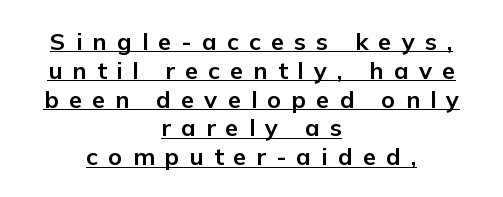
Short and long lines alike share a common midpoint. Is there an underline? Yes — a line sits under the letters. In terms of posture, this sample is upright. The horizontal fit of the characters is loose and conspicuously gappy. The typesetting leans heavy: a genuine bold.
